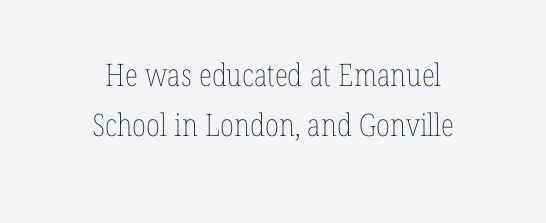
The image shows 31 px thin, condensed type, upright; set centered, normal line spacing (1.61x), normal letter spacing, not underlined; low stroke contrast and a medium x-height.
